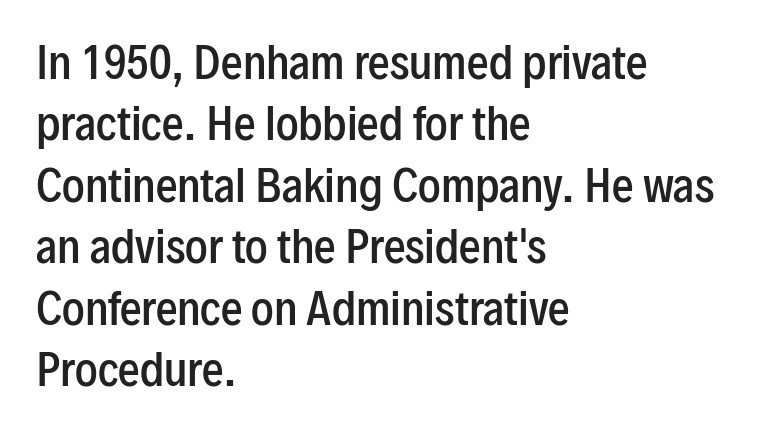
Q: Is the text bold? A: Semi-bold.
Q: Is the text italic (slanted)? A: No, it is upright.
Q: Is the typeface a serif or a sans-serif typeface? A: Sans-serif.
Q: Is the text underlined? A: No.
Q: How is the paragraph aligned? A: Left-aligned.
Q: Is the spacing between letters normal or unusually wide? A: Normal.
Q: Is the spacing between lines tight, normal or loose? A: Normal.
Q: Width (condensed, normal, or wide)? A: Condensed.
Q: Stroke contrast? A: Low.
Q: x-height? A: Medium.
Q: Monospaced? A: No.
